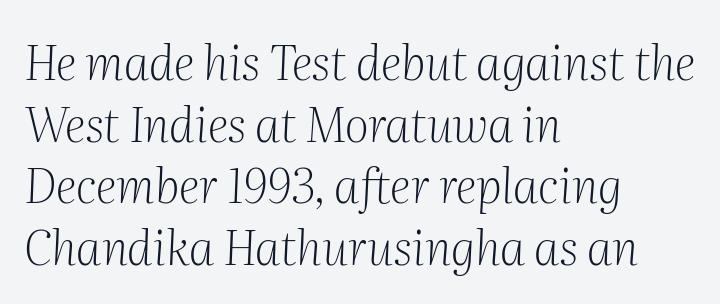
The image shows 47 px light serif type, italic (leaning right); set left-aligned, normal line spacing (1.31x), normal letter spacing, not underlined; medium stroke contrast and a medium x-height.
